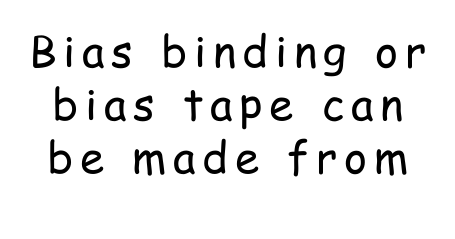
No italicization has been applied; the sample stays upright. The words here are not underlined. Varying glyph widths throughout — classic text-font behaviour. Weight: regular or lighter. The font family rendered here belongs to the sans-serif group.
